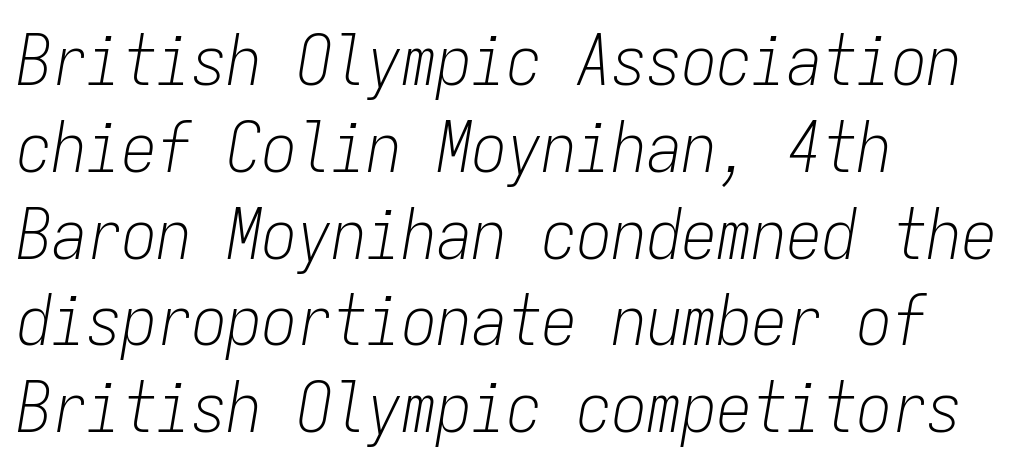
The image shows 70 px light, condensed type, italic (leaning right), monospaced; set left-aligned, line spacing 1.24x, normal letter spacing, not underlined; low stroke contrast and a medium x-height.
